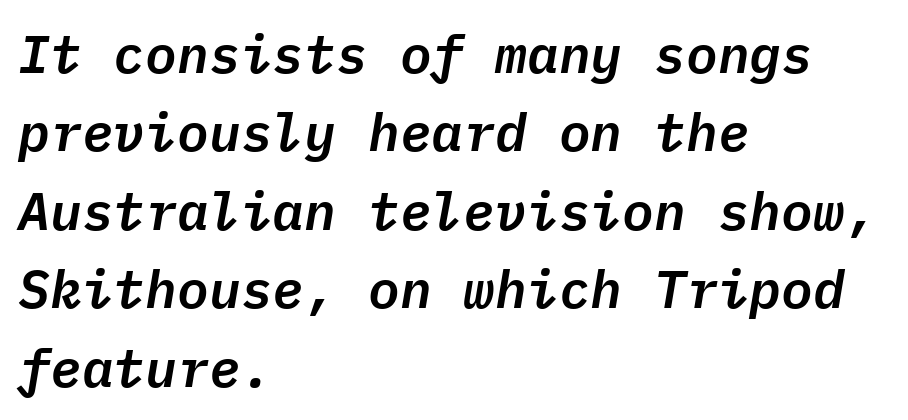
Horizontally, the lines are justified to the leading edge only. The foot of each line stays bare and open. Rendered with sloped, italic letterforms. Glyph-to-glyph distance matches everyday printed text.
